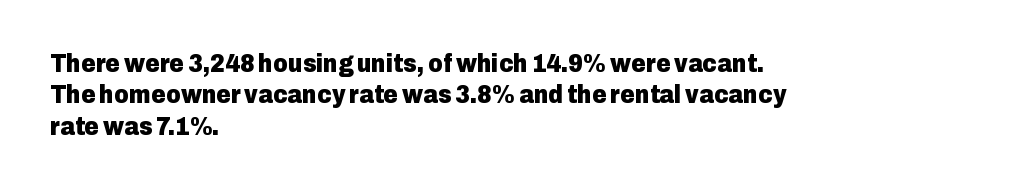
The image shows 25 px bold type, upright; set left-aligned, normal line spacing (1.26x), normal letter spacing, not underlined.
